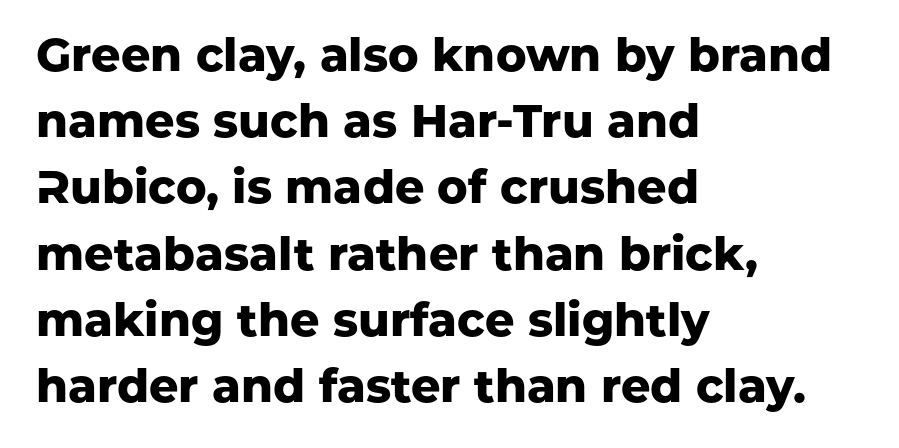
This rendering uses left alignment, leaving the right contour irregular. Check under the words: just untouched page. Check where the strokes stop: nothing finishes them off — pure sans. Looks like regular typesetting: each glyph gets only the width it needs.
